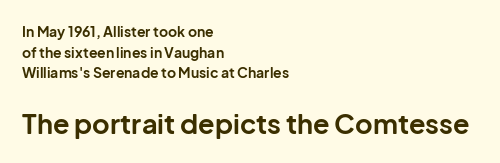
{"italic": "no", "bold": "yes", "underline": "no", "align": "left", "line_spacing": "normal", "line_spacing_ratio": 1.47, "letter_spacing": "normal", "letter_spacing_em": 0.0, "larger_block": "second", "size_ratio": 1.93, "glyph_px": 27}
